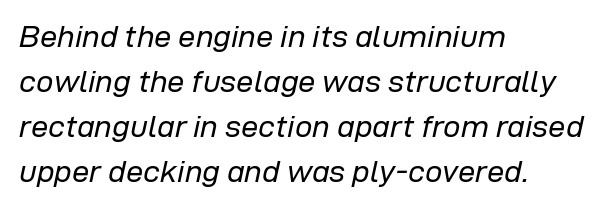
The line-height multiplier appears to be the usual default. Nobody touched the tracking dial on this one. No extra ink here — the face is not bold. Looks like regular typesetting: each glyph gets only the width it needs. This rendering uses left alignment, leaving the right contour irregular. Rule under the text: the space is simply empty.
